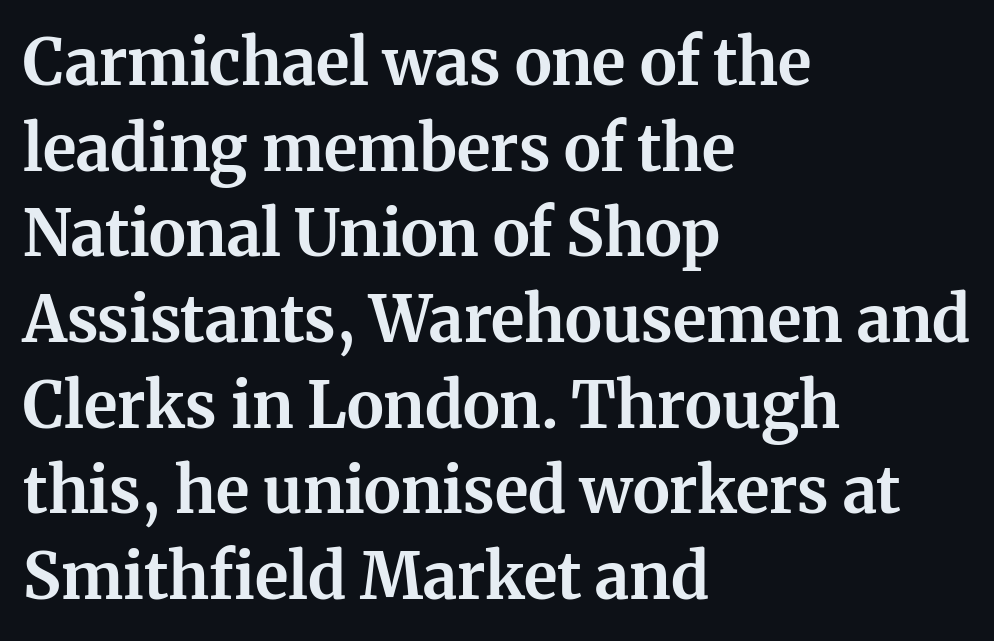
The image shows 63 px bold serif type, upright; set left-aligned, normal line spacing (1.36x), normal letter spacing, not underlined; medium stroke contrast and a medium x-height.
